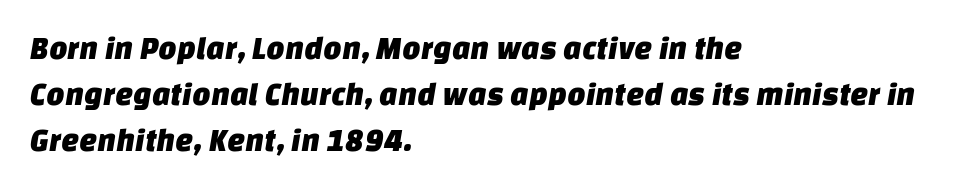
This sample has the flowing, uneven cadence of proportional lettering. The space directly below the letters is spotless. These lines sit exactly where default settings would place them. Nobody touched the tracking dial on this one. The rag falls on the right side of this text block. What kind of face is this? One without serifs — a sans.
